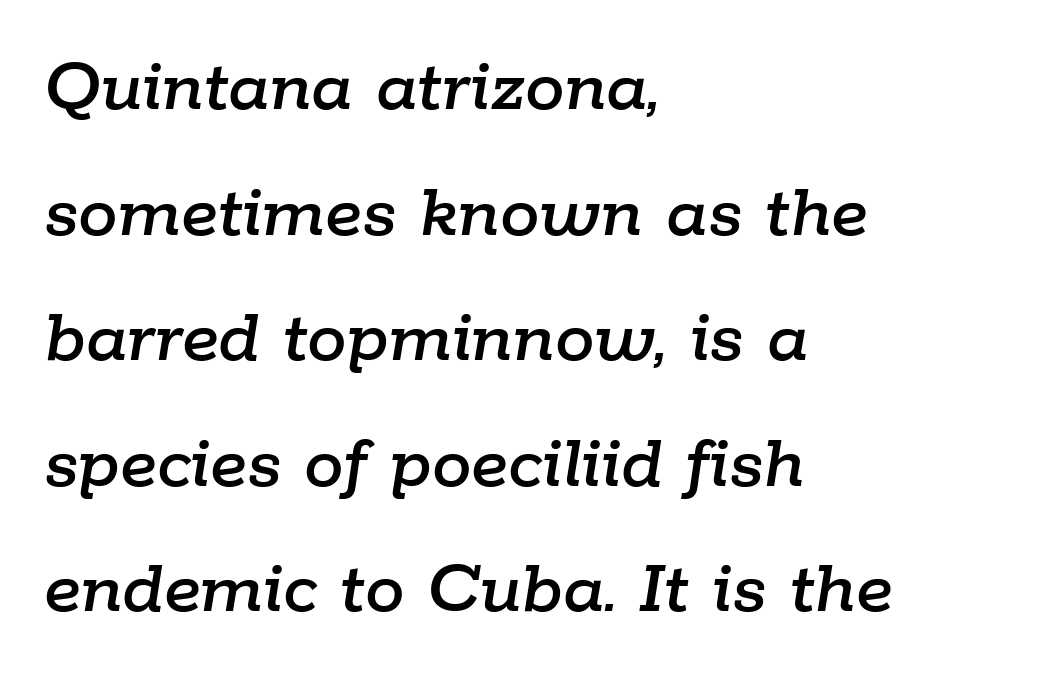
Notice how descenders clear the ascenders below comfortably — that's standard leading. This sample is left-justified, so line endings fall wherever the words run out. No word sits above an underline. The face used here is proportionally spaced, like ordinary book or web type. These lines were composed using italics. The line texture is even and compact thanks to regular tracking.
